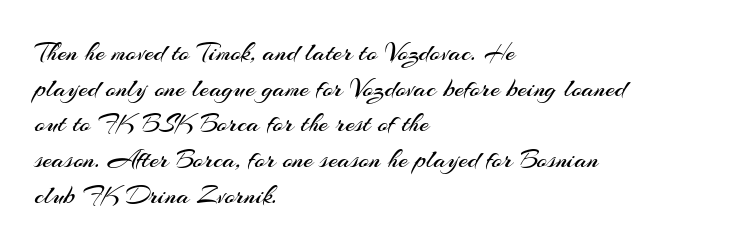
The image shows 27 px text type; set left-aligned, normal line spacing (1.32x), normal letter spacing, not underlined.
